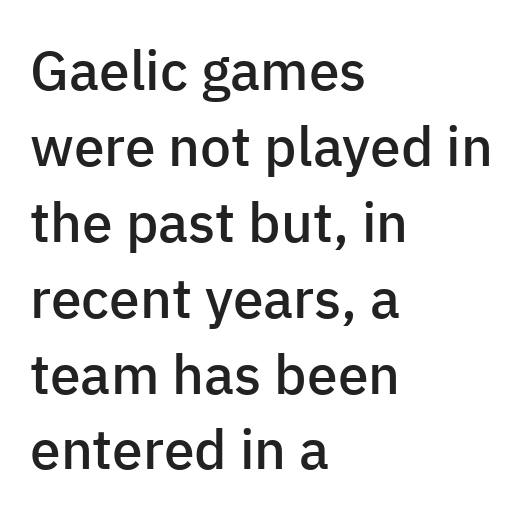
{"serif": "no", "italic": "no", "bold": "semi", "weight": "semibold", "width": "normal", "stroke_contrast": "low", "x_height": "medium", "monospaced": "no", "underline": "no", "align": "left", "line_spacing": "normal", "line_spacing_ratio": 1.38, "letter_spacing": "normal", "letter_spacing_em": 0.0, "glyph_px": 55}
